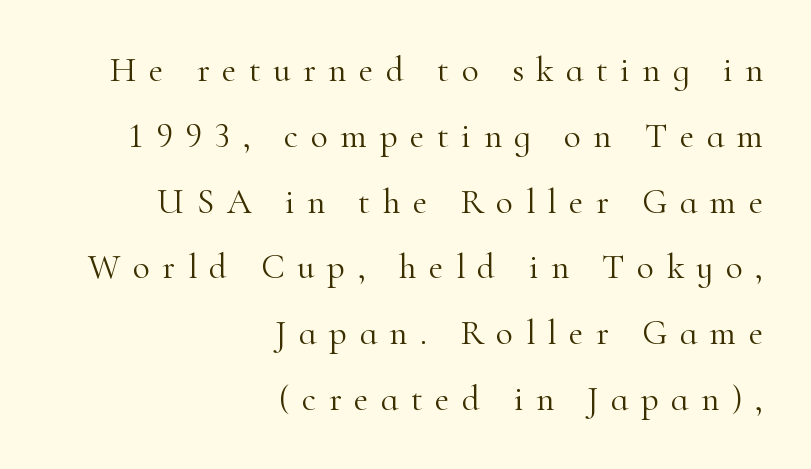
You can tell it's not italic because the verticals are truly vertical. Font category for this specimen: serif. Rule under the text: the space is simply empty. The letters advance in unequal steps, a hallmark of proportional type. You could only call the tracking loose — the letters float apart. Reading down the block, your eye finds every line finishing at a fixed right position.
